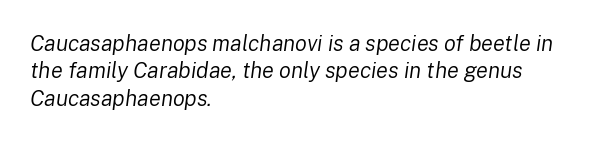
{"italic": "yes", "lean": "right", "slant_degrees": 8, "bold": "no", "underline": "no", "align": "left", "line_spacing": "normal", "line_spacing_ratio": 1.25, "letter_spacing": "normal", "letter_spacing_em": 0.0, "glyph_px": 22}
